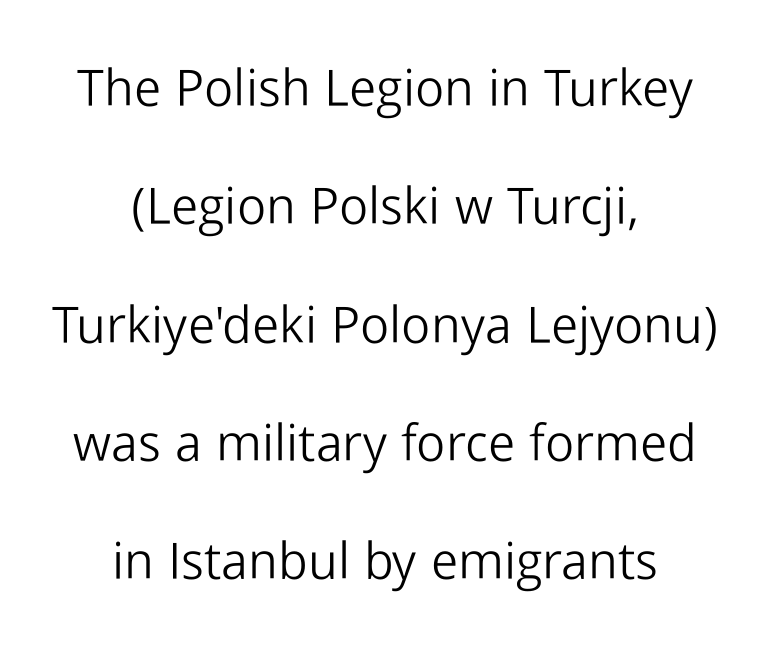
The image shows 51 px light sans-serif type, upright; set centered, loose line spacing (2.32x), normal letter spacing, not underlined; low stroke contrast and a medium x-height.
